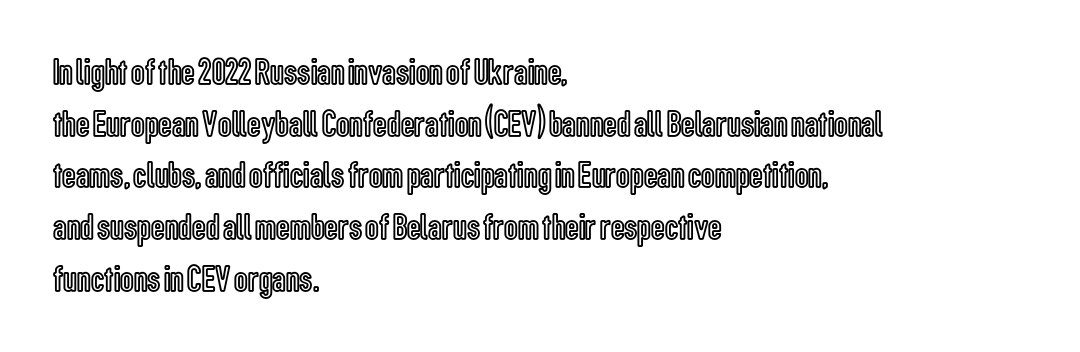
{"italic": "no", "width": "condensed", "x_height": "medium", "monospaced": "no", "underline": "no", "align": "left", "line_spacing": "normal", "line_spacing_ratio": 1.36, "letter_spacing": "normal", "letter_spacing_em": 0.0, "glyph_px": 38}
